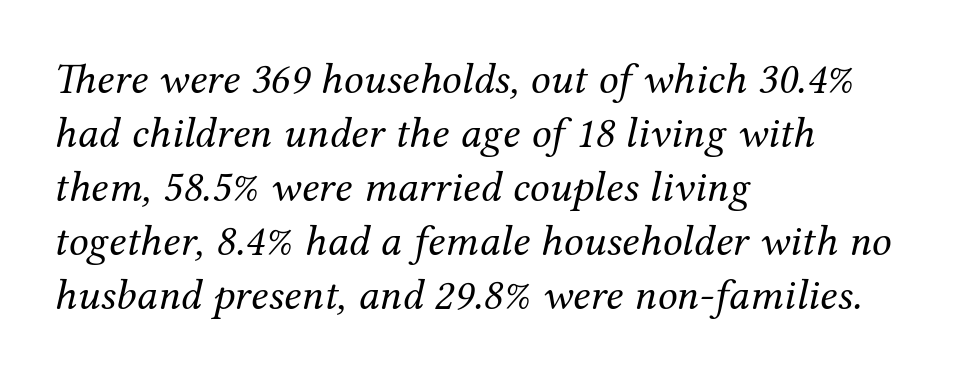
{"serif": "yes", "italic": "yes", "lean": "right", "slant_degrees": 12, "bold": "no", "weight": "regular", "width": "normal", "stroke_contrast": "medium", "x_height": "medium", "monospaced": "no", "underline": "no", "align": "left", "line_spacing_ratio": 1.23, "letter_spacing": "normal", "letter_spacing_em": 0.0, "glyph_px": 44}
